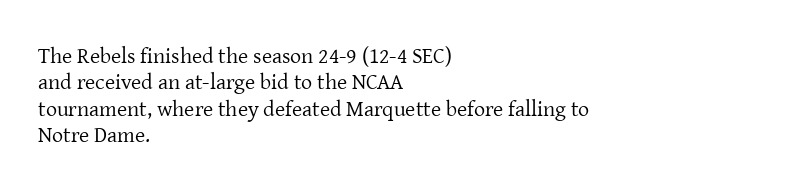
Q: Is the text bold? A: No.
Q: Is the text italic (slanted)? A: No, it is upright.
Q: Is the text underlined? A: No.
Q: How is the paragraph aligned? A: Left-aligned.
Q: Is the spacing between letters normal or unusually wide? A: Normal.
